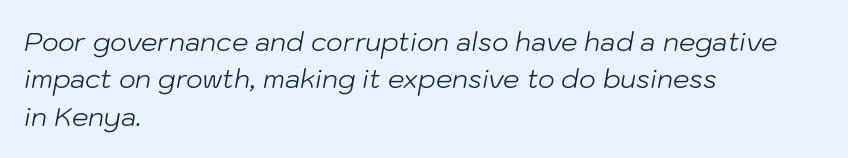
Q: Is the text bold? A: No.
Q: Is the text italic (slanted)? A: Yes, it leans right by about 10 degrees.
Q: Is the text underlined? A: No.
Q: How is the paragraph aligned? A: Left-aligned.
Q: Is the spacing between letters normal or unusually wide? A: Normal.
Q: Is the spacing between lines tight, normal or loose? A: Normal.
